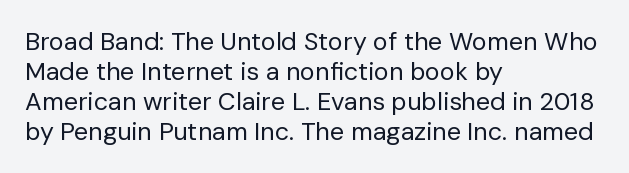
{"italic": "no", "bold": "no", "underline": "no", "align": "left", "line_spacing_ratio": 1.2, "letter_spacing": "normal", "letter_spacing_em": 0.0, "glyph_px": 25}
